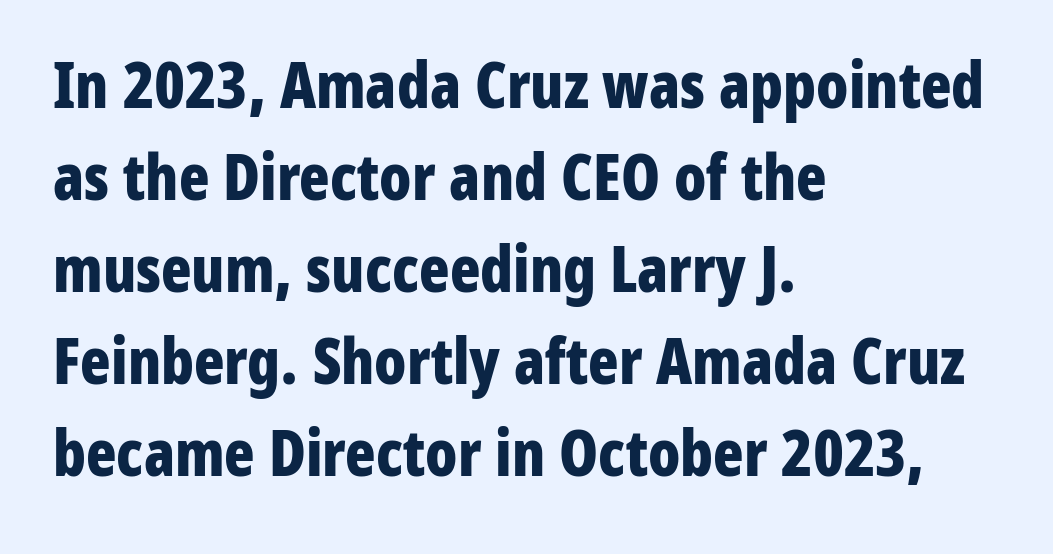
Tall strokes in this sample are plumb rather than angled. A typesetter would call this zero additional tracking. The space beneath each line is pristine and unruled. These lines are rendered in a variable-pitch font. Which margin do the lines hug? The left one — the right edge is uneven.
